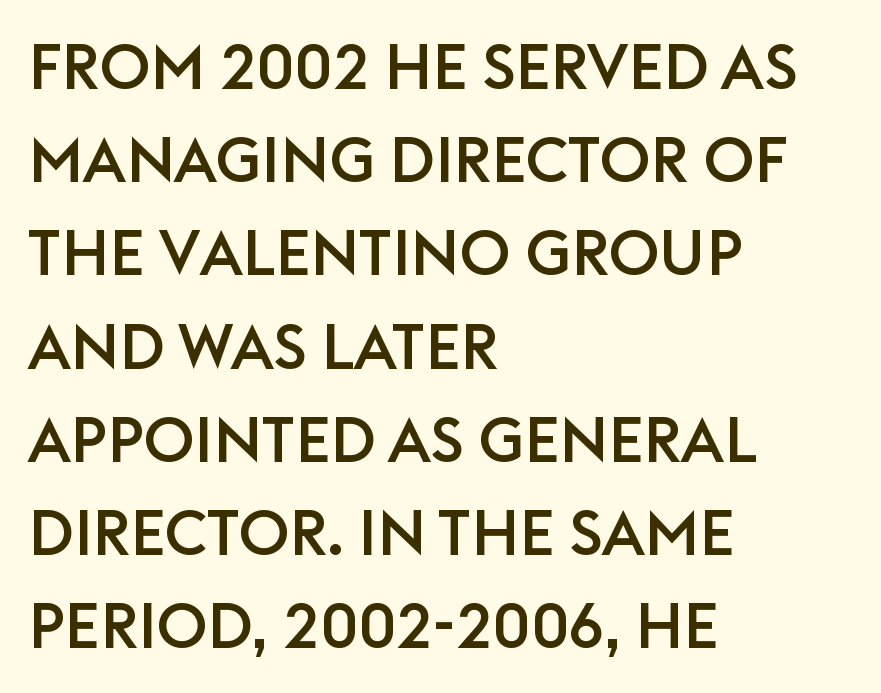
The image shows 63 px sans-serif type, upright; set left-aligned, normal line spacing (1.48x), normal letter spacing, not underlined; low stroke contrast and a large x-height.
